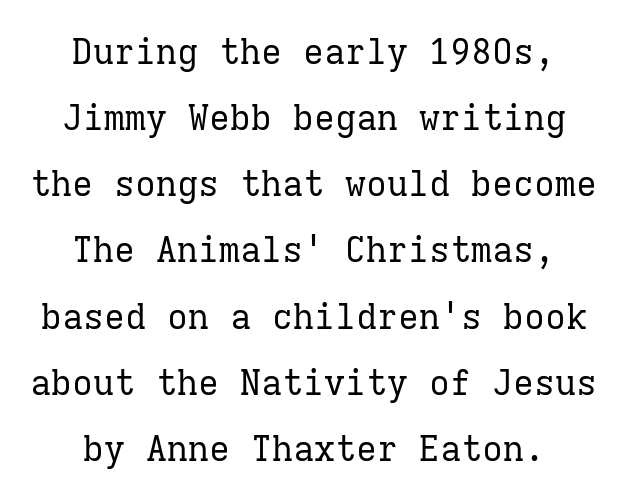
Type without underlining. You could count columns in this text — the font is strictly monospaced. Vertical strokes here are truly vertical. Here the glyphs are tracked normally, forming tight word shapes.
